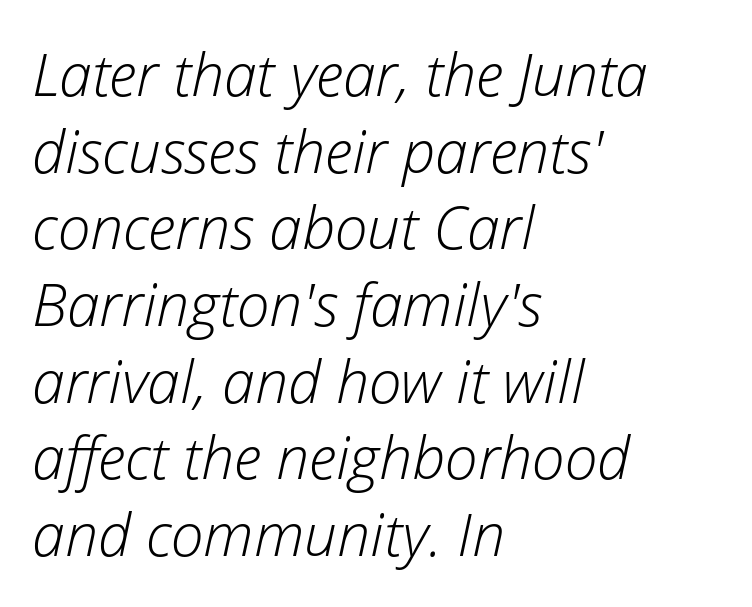
Q: Is the text bold? A: No.
Q: Is the text italic (slanted)? A: Yes, it leans right by about 12 degrees.
Q: Is the text underlined? A: No.
Q: How is the paragraph aligned? A: Left-aligned.
Q: Is the spacing between letters normal or unusually wide? A: Normal.
Q: Is the spacing between lines tight, normal or loose? A: Normal.
Q: Width (condensed, normal, or wide)? A: Normal.
Q: Stroke contrast? A: Low.
Q: x-height? A: Medium.
Q: Monospaced? A: No.
